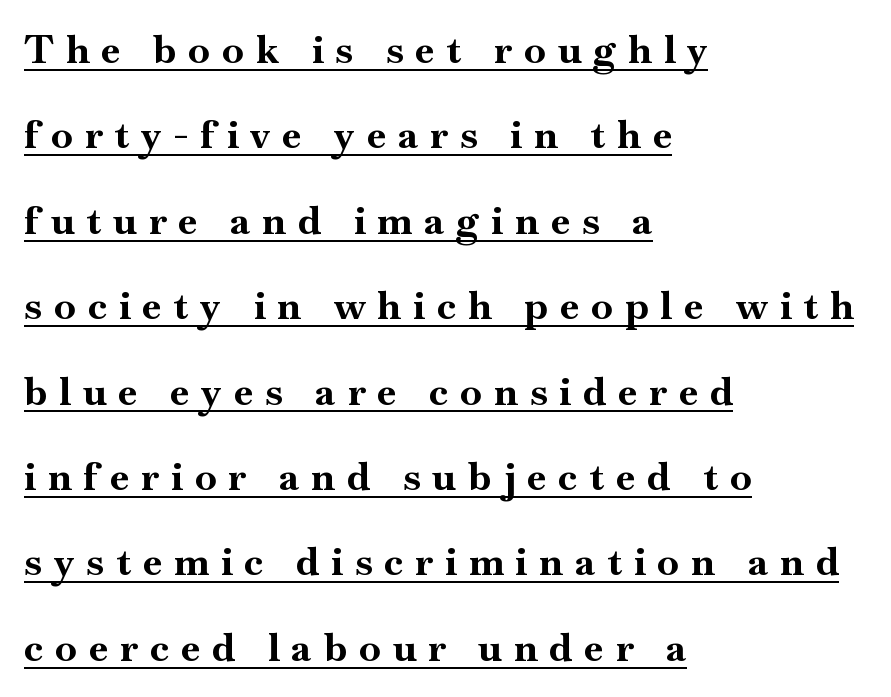
Heavy, bold letterforms. Whoever set this chose breathing room over compactness in the vertical rhythm. This rendering uses left alignment, leaving the right contour irregular. What kind of face is this? One with serifs. The face used here appears with an underline applied. Does the lettering tilt? It doesn't — this is upright.
